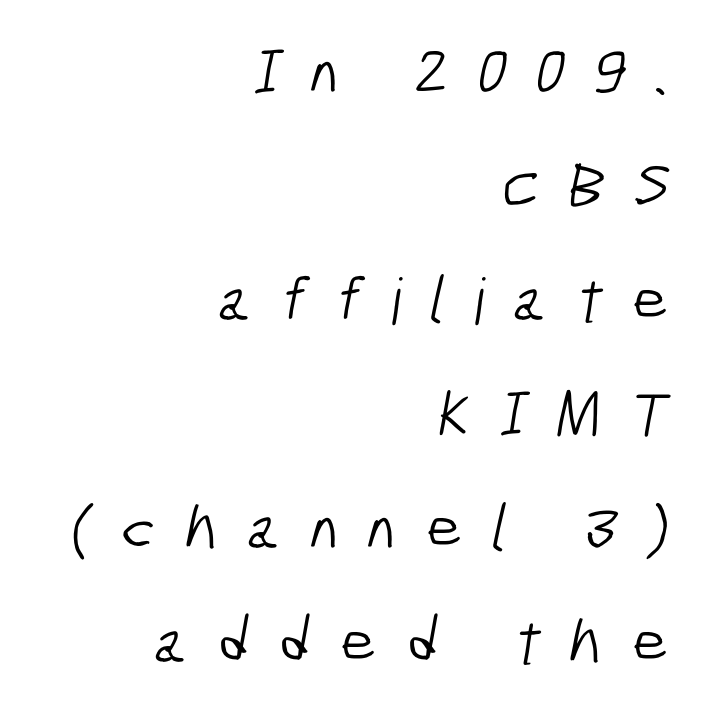
The typesetting does not lean heavy: it is not bold. If you drew a ruler down the right edge, every line would touch it. Students, note that the glyphs here are deliberately spaced far apart. This sample uses a sans-serif face. The face used here is proportionally spaced, like ordinary book or web type. The passage shown is not underscored anywhere.
